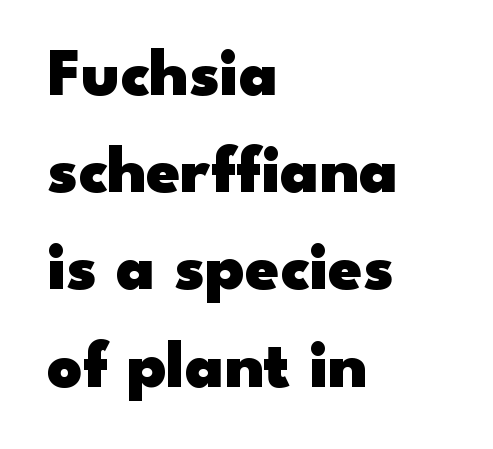
{"serif": "no", "italic": "no", "bold": "yes", "weight": "heavy", "width": "wide", "stroke_contrast": "low", "x_height": "small", "monospaced": "no", "underline": "no", "align": "left", "line_spacing": "normal", "line_spacing_ratio": 1.43, "letter_spacing": "normal", "letter_spacing_em": 0.0, "glyph_px": 68}
